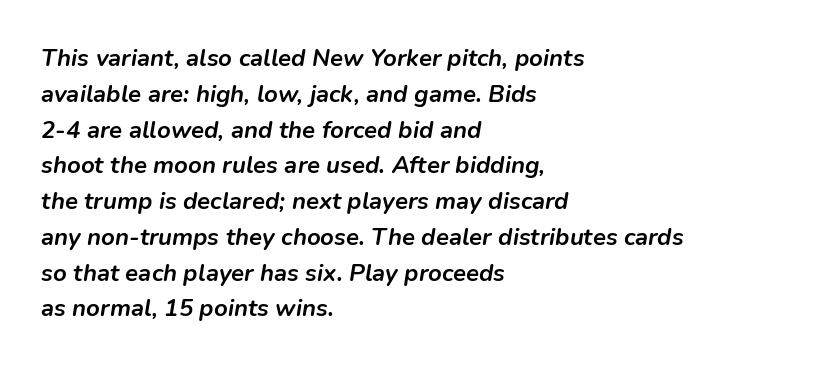
Q: Is the text bold? A: Yes.
Q: Is the text italic (slanted)? A: Yes, it leans right by about 9 degrees.
Q: Is the text underlined? A: No.
Q: How is the paragraph aligned? A: Left-aligned.
Q: Is the spacing between letters normal or unusually wide? A: Normal.
Q: Is the spacing between lines tight, normal or loose? A: Normal.
